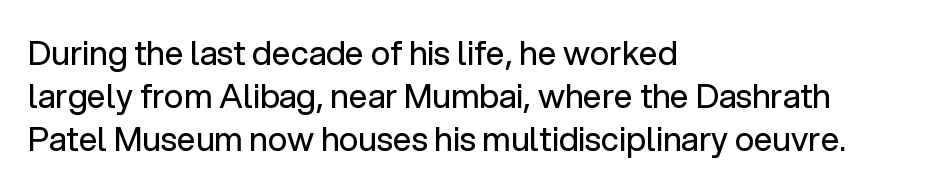
Q: Is the text bold? A: No.
Q: Is the text italic (slanted)? A: No, it is upright.
Q: Is the typeface a serif or a sans-serif typeface? A: Sans-serif.
Q: Is the text underlined? A: No.
Q: How is the paragraph aligned? A: Left-aligned.
Q: Is the spacing between letters normal or unusually wide? A: Normal.
Q: Is the spacing between lines tight, normal or loose? A: Normal.
Q: Width (condensed, normal, or wide)? A: Normal.
Q: Stroke contrast? A: Low.
Q: x-height? A: Medium.
Q: Monospaced? A: No.
